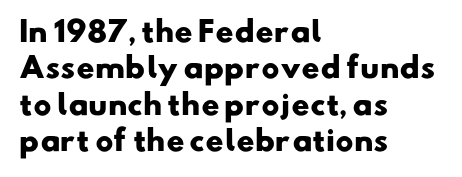
Q: Is the text bold? A: Yes.
Q: Is the typeface a serif or a sans-serif typeface? A: Sans-serif.
Q: Is the text underlined? A: No.
Q: How is the paragraph aligned? A: Left-aligned.
Q: Is the spacing between letters normal or unusually wide? A: Normal.
Q: Is the spacing between lines tight, normal or loose? A: Normal.
Q: Width (condensed, normal, or wide)? A: Wide.
Q: Stroke contrast? A: Low.
Q: x-height? A: Small.
Q: Monospaced? A: No.
